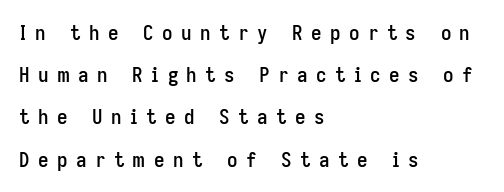
The image shows 21 px text type, upright; set left-aligned, loose line spacing (2.01x), unusually wide letter spacing (+0.4 em), not underlined.
